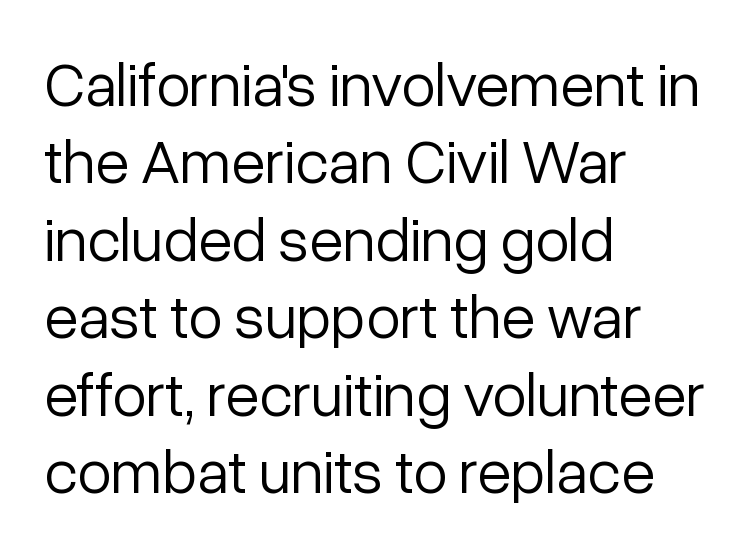
The image shows 62 px light sans-serif type, upright; set left-aligned, normal line spacing (1.25x), normal letter spacing, not underlined; low stroke contrast and a medium x-height.
